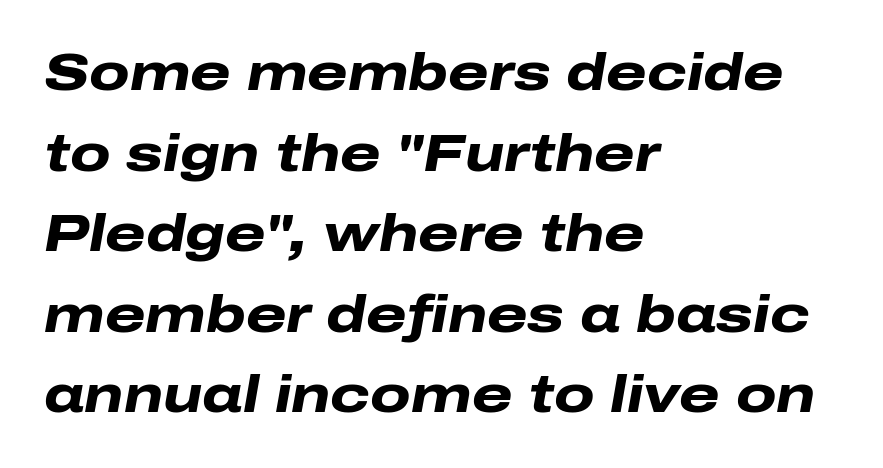
Varying glyph widths throughout — classic text-font behaviour. Left-aligned paragraph, ragged on the right. Its strokes are broad and dark, the hallmark of bold type. Italic? Definitely — the glyphs are oblique.
